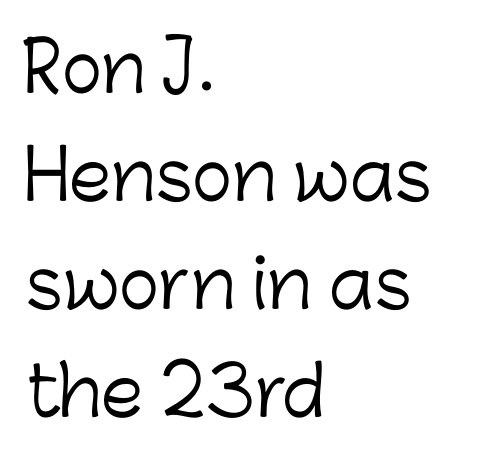
This sample has the flowing, uneven cadence of proportional lettering. Tracking value appears to be zero — textbook default spacing. One glance says typical: line gaps are just what's usual. Teacher's note: observe the even left margin — that is flush-left alignment.
